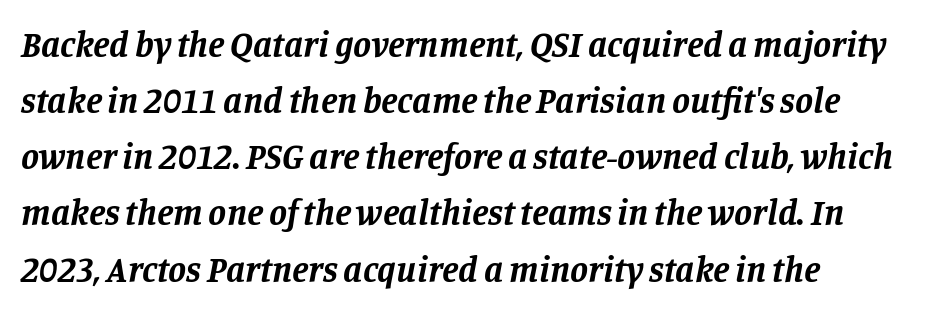
The image shows 36 px bold serif type, italic (leaning right); set left-aligned, normal line spacing (1.56x), normal letter spacing, not underlined; low stroke contrast and a large x-height.
